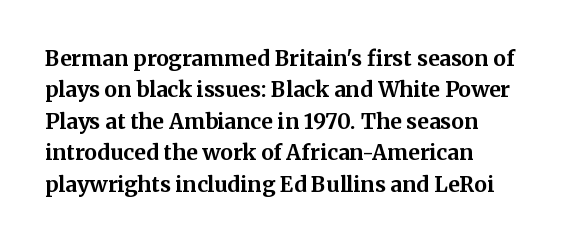
Q: Is the text bold? A: Yes.
Q: Is the text italic (slanted)? A: No, it is upright.
Q: Is the text underlined? A: No.
Q: How is the paragraph aligned? A: Left-aligned.
Q: Is the spacing between letters normal or unusually wide? A: Normal.
Q: Is the spacing between lines tight, normal or loose? A: Normal.
